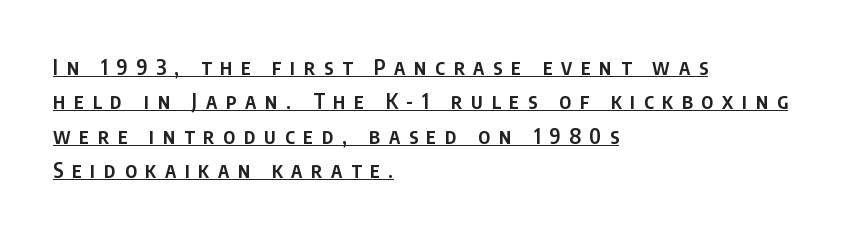
Q: Is the text bold? A: Semi-bold.
Q: Is the text italic (slanted)? A: No, it is upright.
Q: Is the text underlined? A: Yes.
Q: How is the paragraph aligned? A: Left-aligned.
Q: Is the spacing between letters normal or unusually wide? A: Unusually wide.
Q: Is the spacing between lines tight, normal or loose? A: Normal.
